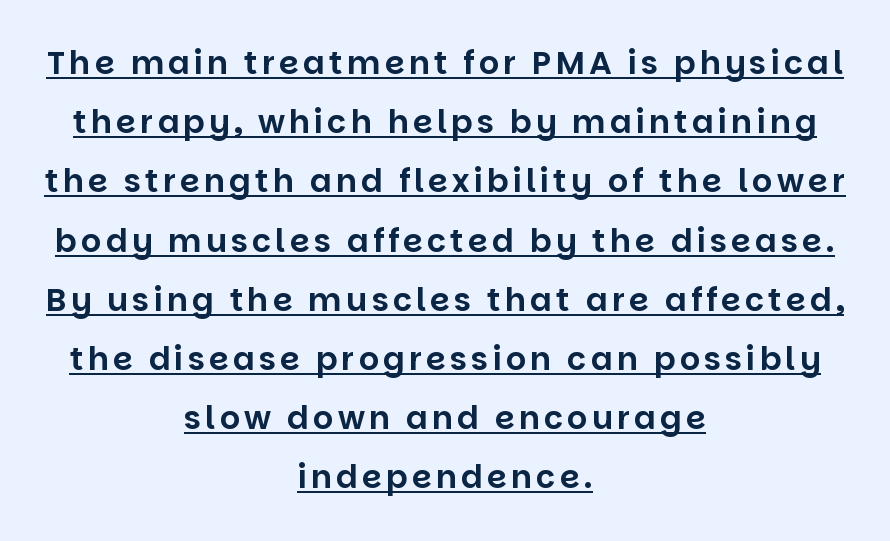
The image shows 32 px sans-serif type, upright; set centered, line spacing 1.85x, underlined; low stroke contrast and a large x-height.
